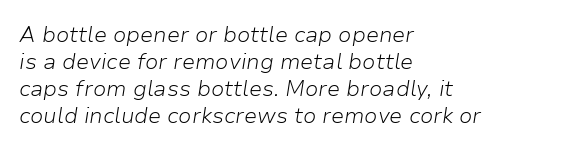
{"italic": "yes", "lean": "right", "slant_degrees": 9, "bold": "no", "underline": "no", "align": "left", "line_spacing_ratio": 1.22, "letter_spacing": "normal", "letter_spacing_em": 0.0, "glyph_px": 22}
